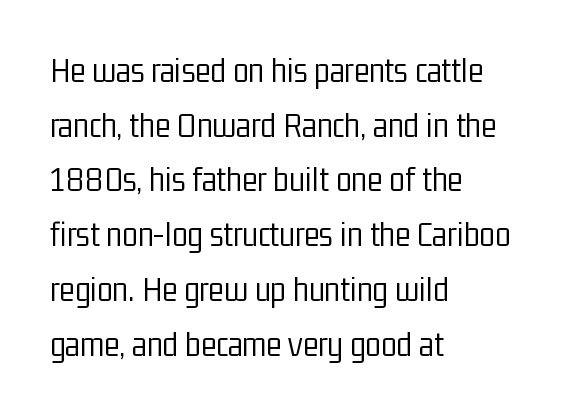
{"serif": "no", "italic": "no", "bold": "no", "weight": "light", "width": "condensed", "stroke_contrast": "low", "x_height": "medium", "monospaced": "no", "underline": "no", "align": "left", "line_spacing": "normal", "line_spacing_ratio": 1.52, "letter_spacing": "normal", "letter_spacing_em": 0.0, "glyph_px": 36}
